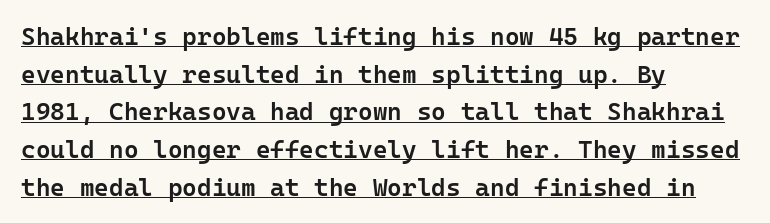
{"italic": "no", "bold": "semi", "underline": "yes", "align": "left", "line_spacing": "normal", "line_spacing_ratio": 1.51, "letter_spacing": "normal", "letter_spacing_em": 0.0, "glyph_px": 25}
